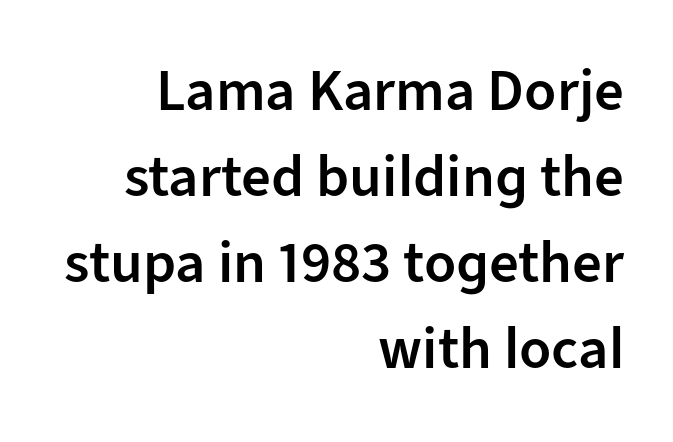
Q: Is the text bold? A: Semi-bold.
Q: Is the text italic (slanted)? A: No, it is upright.
Q: Is the typeface a serif or a sans-serif typeface? A: Sans-serif.
Q: Is the text underlined? A: No.
Q: How is the paragraph aligned? A: Right-aligned.
Q: Is the spacing between letters normal or unusually wide? A: Normal.
Q: Is the spacing between lines tight, normal or loose? A: Normal.
Q: Width (condensed, normal, or wide)? A: Normal.
Q: Stroke contrast? A: Low.
Q: x-height? A: Medium.
Q: Monospaced? A: No.
